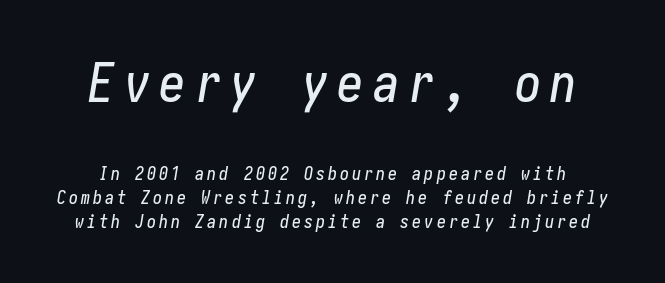
Anything drawn beneath the words? Only blank space. In terms of posture, this sample is oblique. Line spacing here is normal. Which chunk is bigger? The first one — the top block dwarfs the bottom.
